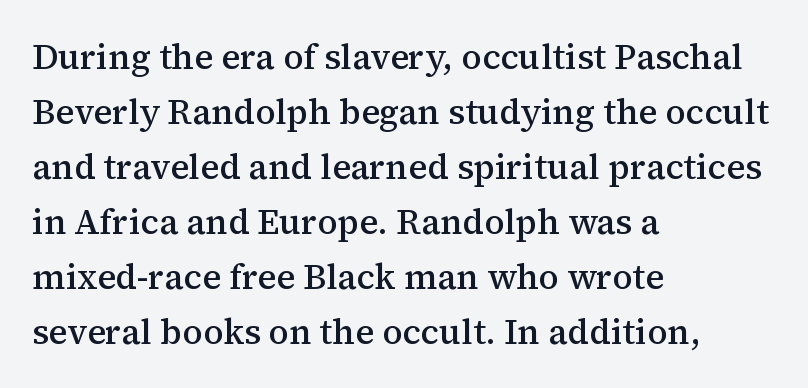
The image shows 35 px semibold serif type, upright; set left-aligned, normal line spacing (1.57x), normal letter spacing, not underlined; medium stroke contrast and a medium x-height.
